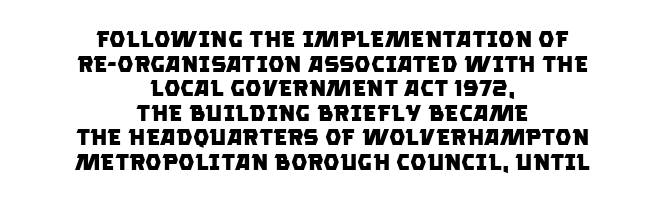
Q: Is the text bold? A: Yes.
Q: Is the text underlined? A: No.
Q: How is the paragraph aligned? A: Centered.
Q: Is the spacing between letters normal or unusually wide? A: Normal.
Q: Is the spacing between lines tight, normal or loose? A: Tight.
